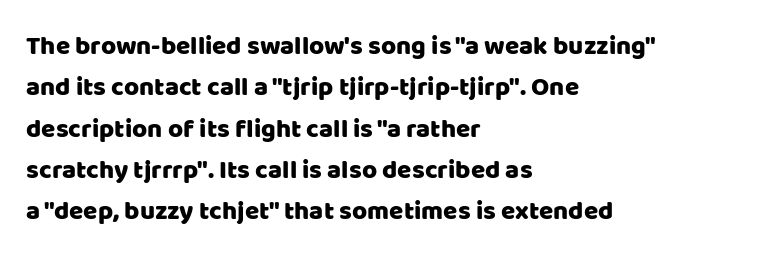
{"italic": "no", "underline": "no", "align": "left", "line_spacing": "normal", "line_spacing_ratio": 1.59, "letter_spacing": "normal", "letter_spacing_em": 0.0, "glyph_px": 26}
